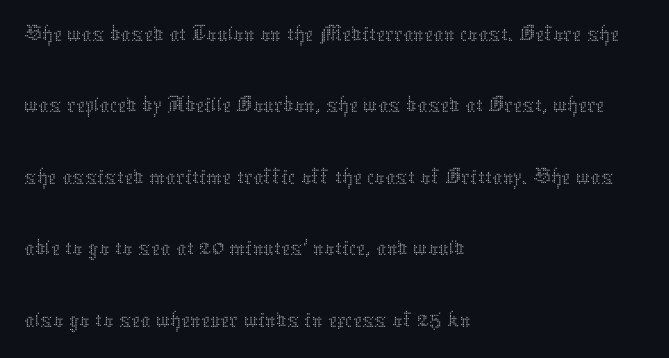
The strokes are not fattened; the text isn't bold. Type without underlining. The lettering stays uniformly vertical, giving the passage a roman look. Line spacing here is normal. These lines stack with their left ends in a neat column.
